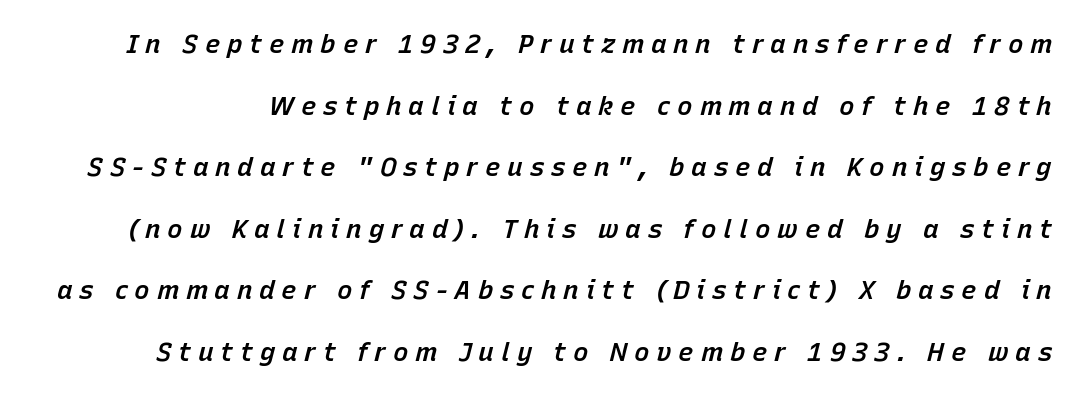
The image shows 26 px text type, italic (leaning right); set loose line spacing (2.37x), unusually wide letter spacing (+0.26 em), not underlined.
